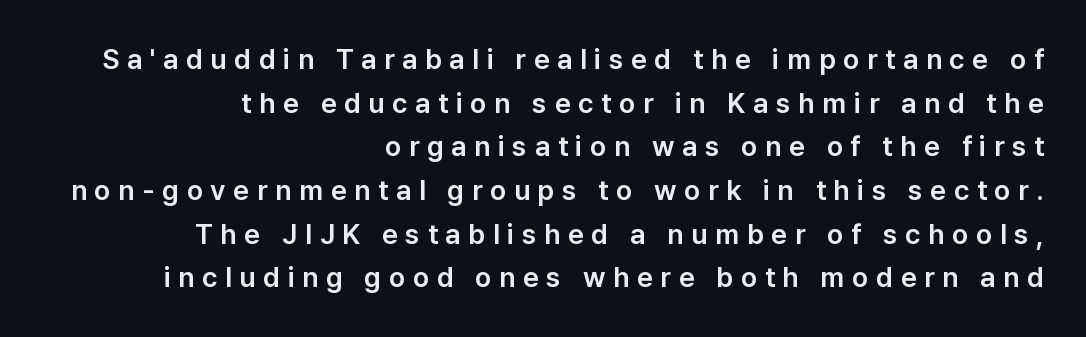
The image shows 28 px sans-serif type, upright; set right-aligned, normal line spacing (1.56x), unusually wide letter spacing (+0.27 em), not underlined; low stroke contrast and a medium x-height.
